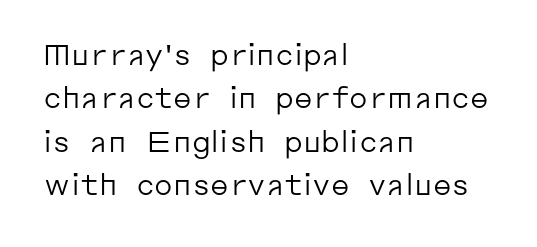
Q: Is the text bold? A: No.
Q: Is the text italic (slanted)? A: No, it is upright.
Q: Is the typeface a serif or a sans-serif typeface? A: Sans-serif.
Q: Is the text underlined? A: No.
Q: How is the paragraph aligned? A: Left-aligned.
Q: Is the spacing between letters normal or unusually wide? A: Normal.
Q: Is the spacing between lines tight, normal or loose? A: Normal.
Q: Width (condensed, normal, or wide)? A: Normal.
Q: Stroke contrast? A: Low.
Q: x-height? A: Medium.
Q: Monospaced? A: No.
